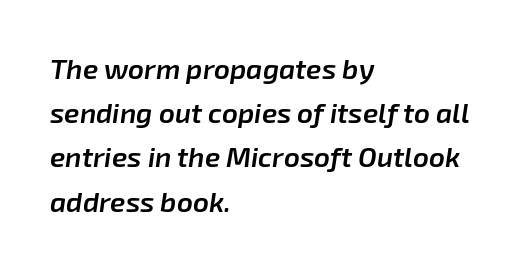
{"italic": "yes", "lean": "right", "slant_degrees": 8, "bold": "semi", "weight": "semibold", "width": "normal", "stroke_contrast": "low", "x_height": "medium", "monospaced": "no", "underline": "no", "align": "left", "line_spacing": "normal", "line_spacing_ratio": 1.58, "letter_spacing": "normal", "letter_spacing_em": 0.0, "glyph_px": 28}
